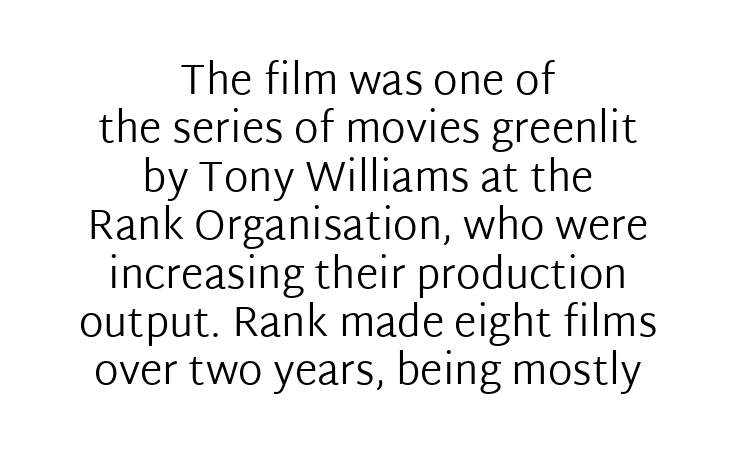
Q: Is the text bold? A: No.
Q: Is the text italic (slanted)? A: No, it is upright.
Q: Is the typeface a serif or a sans-serif typeface? A: Sans-serif.
Q: Is the text underlined? A: No.
Q: How is the paragraph aligned? A: Centered.
Q: Is the spacing between letters normal or unusually wide? A: Normal.
Q: Width (condensed, normal, or wide)? A: Normal.
Q: Stroke contrast? A: Low.
Q: x-height? A: Medium.
Q: Monospaced? A: No.
